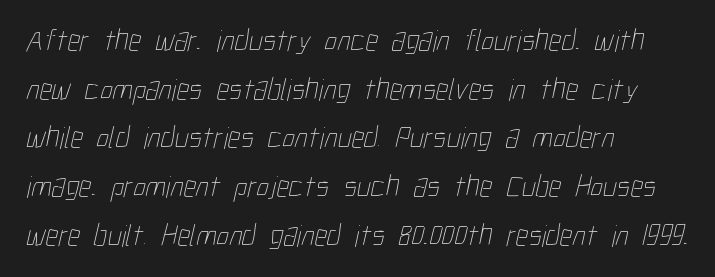
Q: Is the text bold? A: No.
Q: Is the text underlined? A: No.
Q: How is the paragraph aligned? A: Left-aligned.
Q: Is the spacing between letters normal or unusually wide? A: Normal.
Q: Is the spacing between lines tight, normal or loose? A: Normal.
Q: Width (condensed, normal, or wide)? A: Condensed.
Q: Stroke contrast? A: Low.
Q: x-height? A: Medium.
Q: Monospaced? A: No.
